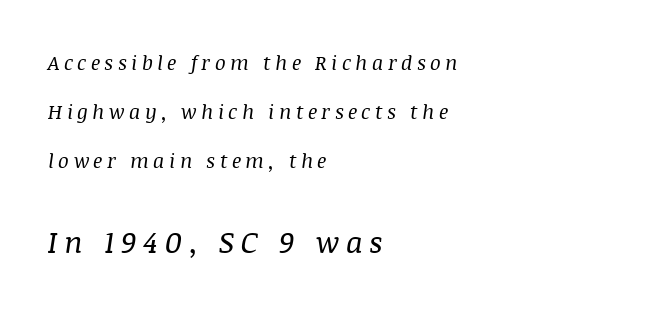
{"serif": "yes", "italic": "yes", "lean": "right", "slant_degrees": 8, "bold": "no", "weight": "regular", "width": "normal", "stroke_contrast": "medium", "x_height": "large", "monospaced": "no", "underline": "no", "align": "left", "line_spacing": "loose", "line_spacing_ratio": 2.46, "letter_spacing": "wide", "letter_spacing_em": 0.22, "larger_block": "second", "size_ratio": 1.5, "glyph_px": 30}
